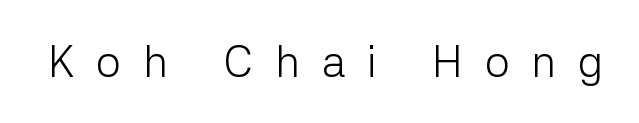
Q: Is the text bold? A: No.
Q: Is the text italic (slanted)? A: No, it is upright.
Q: Is the typeface a serif or a sans-serif typeface? A: Sans-serif.
Q: Is the text underlined? A: No.
Q: Is the spacing between letters normal or unusually wide? A: Unusually wide.
Q: Width (condensed, normal, or wide)? A: Normal.
Q: Stroke contrast? A: Low.
Q: x-height? A: Medium.
Q: Monospaced? A: No.
